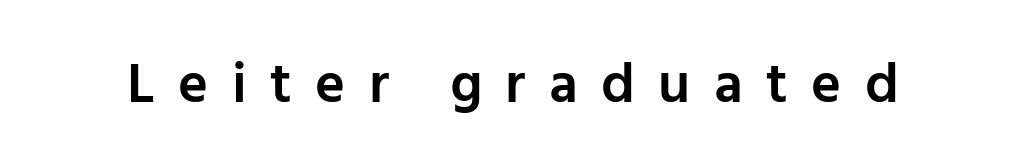
The image shows 57 px semibold sans-serif type, upright; set unusually wide letter spacing (+0.41 em), not underlined; low stroke contrast and a medium x-height.
